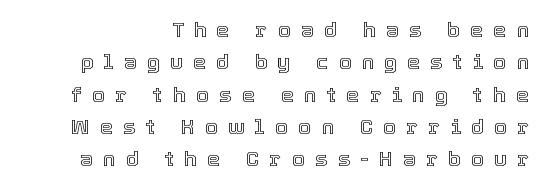
Q: Is the text italic (slanted)? A: No, it is upright.
Q: Is the text underlined? A: No.
Q: Is the spacing between letters normal or unusually wide? A: Unusually wide.
Q: Is the spacing between lines tight, normal or loose? A: Normal.
